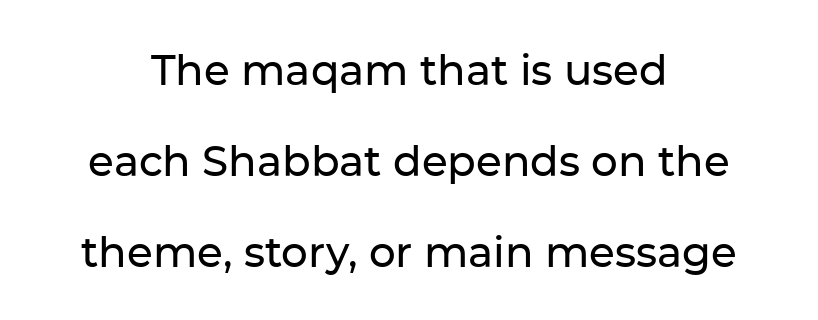
{"serif": "no", "italic": "no", "width": "normal", "stroke_contrast": "low", "x_height": "medium", "monospaced": "no", "underline": "no", "align": "center", "line_spacing": "loose", "line_spacing_ratio": 2.17, "letter_spacing": "normal", "letter_spacing_em": 0.0, "glyph_px": 42}
